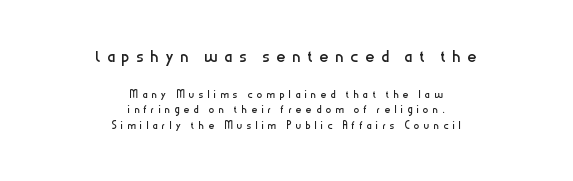
Q: Is the text bold? A: No.
Q: Is the text italic (slanted)? A: No, it is upright.
Q: Is the text underlined? A: No.
Q: How is the paragraph aligned? A: Centered.
Q: Is the spacing between letters normal or unusually wide? A: Unusually wide.
Q: Is the spacing between lines tight, normal or loose? A: Tight.
Q: Which block of text is set in a larger size, the first (top) or the second (bottom)? A: The first (top) one.
